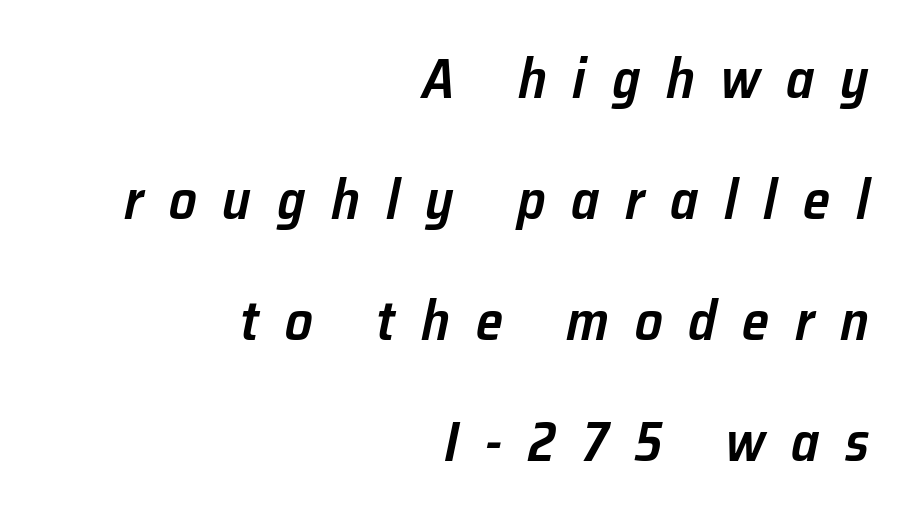
The image shows 55 px semibold type, italic (leaning right); set right-aligned, loose line spacing (2.2x), unusually wide letter spacing (+0.47 em), not underlined; low stroke contrast and a medium x-height.
